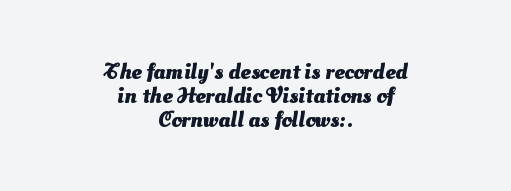
{"bold": "yes", "underline": "no", "align": "center", "line_spacing": "tight", "line_spacing_ratio": 1.04, "letter_spacing": "normal", "letter_spacing_em": 0.0, "glyph_px": 23}
